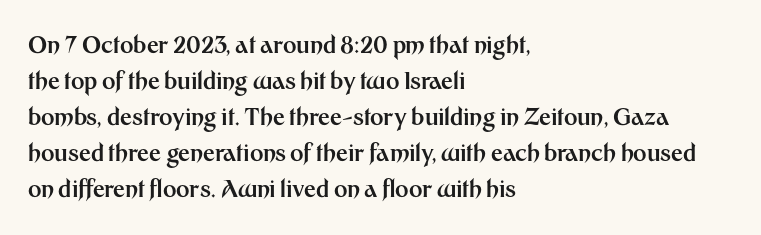
The image shows 23 px bold type, upright; set left-aligned, normal line spacing (1.57x), normal letter spacing, not underlined.
